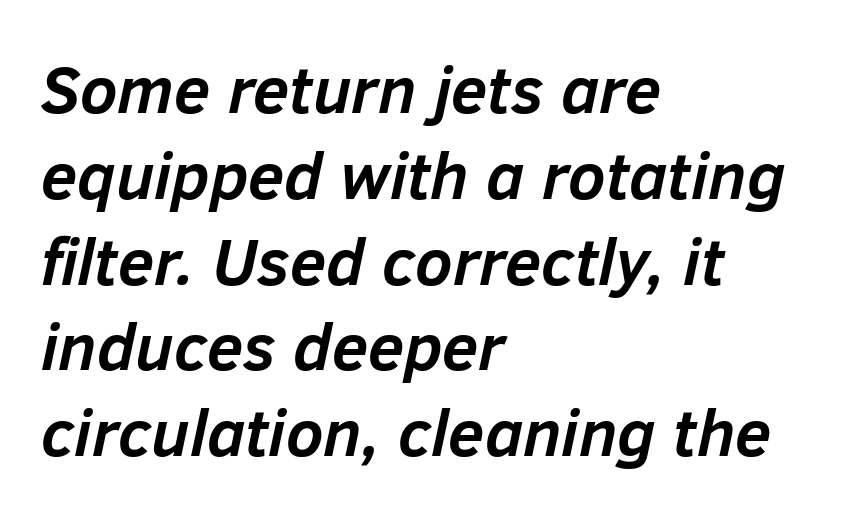
Q: Is the text bold? A: Yes.
Q: Is the text italic (slanted)? A: Yes, it leans right by about 12 degrees.
Q: Is the text underlined? A: No.
Q: How is the paragraph aligned? A: Left-aligned.
Q: Is the spacing between letters normal or unusually wide? A: Normal.
Q: Is the spacing between lines tight, normal or loose? A: Normal.
Q: Width (condensed, normal, or wide)? A: Normal.
Q: Stroke contrast? A: Low.
Q: x-height? A: Medium.
Q: Monospaced? A: No.
